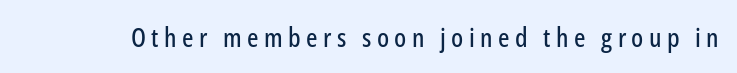
Underlining? Definitely not there. Observe the wide spacing: letters keep a clear distance from each other. Is there any slant? The stems are plumb.
